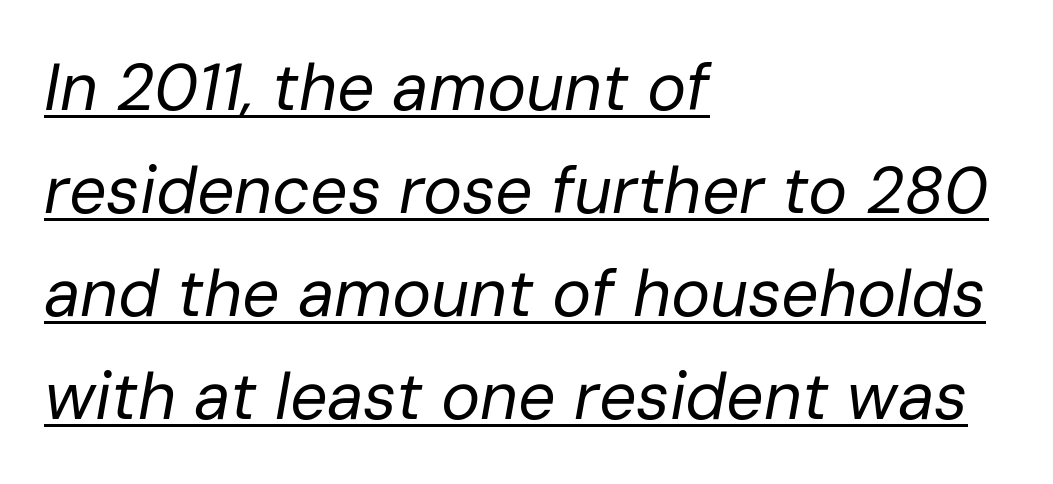
Q: Is the text bold? A: No.
Q: Is the text italic (slanted)? A: Yes, it leans right by about 10 degrees.
Q: Is the text underlined? A: Yes.
Q: How is the paragraph aligned? A: Left-aligned.
Q: Is the spacing between letters normal or unusually wide? A: Normal.
Q: Is the spacing between lines tight, normal or loose? A: Normal.
Q: Width (condensed, normal, or wide)? A: Normal.
Q: Stroke contrast? A: Low.
Q: x-height? A: Medium.
Q: Monospaced? A: No.
